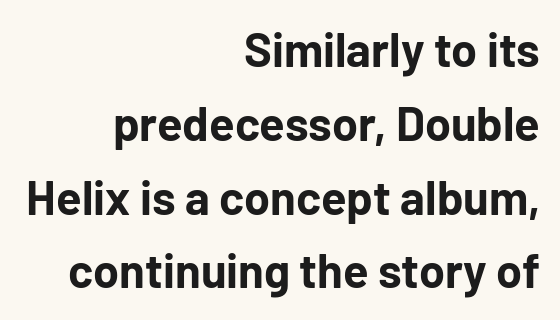
{"serif": "no", "italic": "no", "bold": "yes", "weight": "bold", "width": "normal", "stroke_contrast": "low", "x_height": "medium", "monospaced": "no", "underline": "no", "align": "right", "line_spacing": "normal", "line_spacing_ratio": 1.57, "letter_spacing": "normal", "letter_spacing_em": 0.0, "glyph_px": 47}
